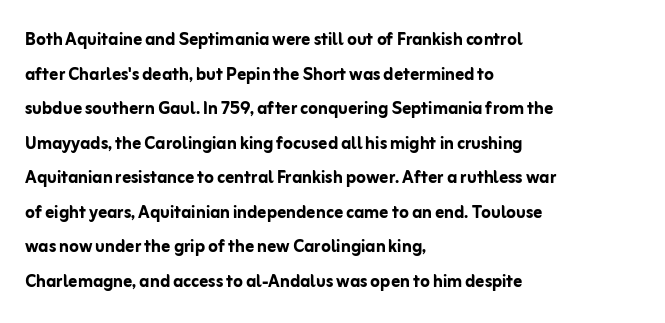
This sample uses an upright cut, with every glyph sitting square on the baseline. Whoever set this chose a conventional vertical rhythm. Students, note that the glyphs here touch the page at normal intervals. Strokes here are thick enough to call this a true bold.
